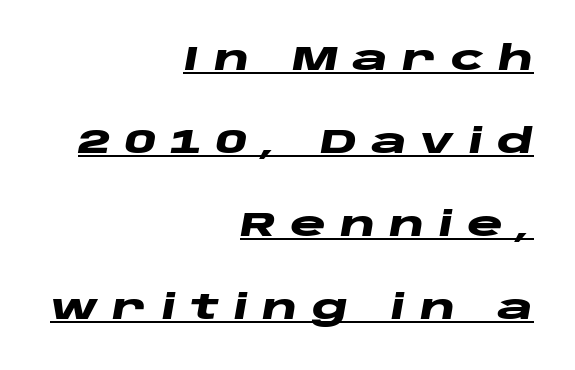
The image shows 34 px heavy, wide type, italic (leaning right); set right-aligned, loose line spacing (2.44x), unusually wide letter spacing (+0.41 em), underlined; low stroke contrast and a large x-height.
